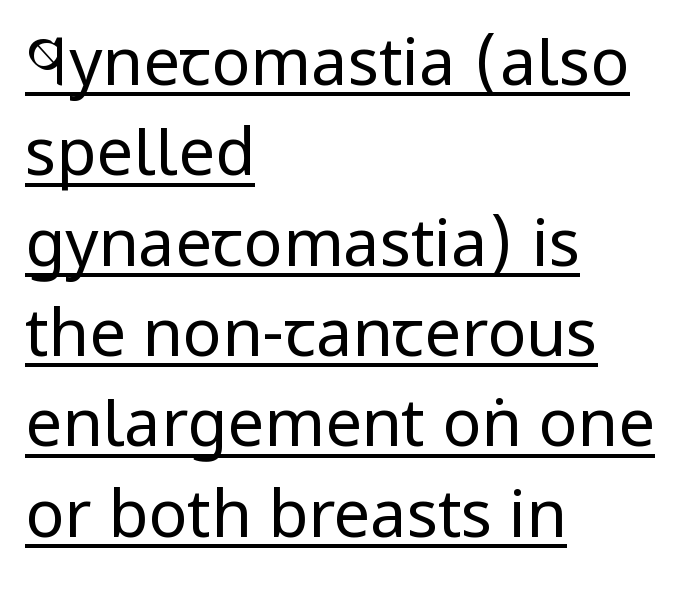
{"serif": "no", "italic": "no", "bold": "no", "weight": "regular", "width": "condensed", "stroke_contrast": "low", "x_height": "large", "monospaced": "no", "underline": "yes", "align": "left", "line_spacing": "normal", "line_spacing_ratio": 1.39, "letter_spacing": "normal", "letter_spacing_em": 0.0, "glyph_px": 65}
